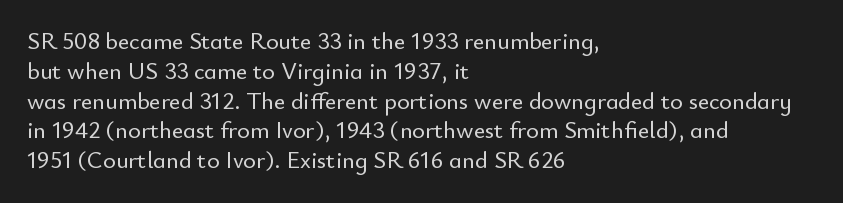
This sample uses an upright cut, with every glyph sitting square on the baseline. The space beneath each line is pristine and unruled. Short note: letters normally spaced. A classic flush-left, rag-right setting is used for this passage.
